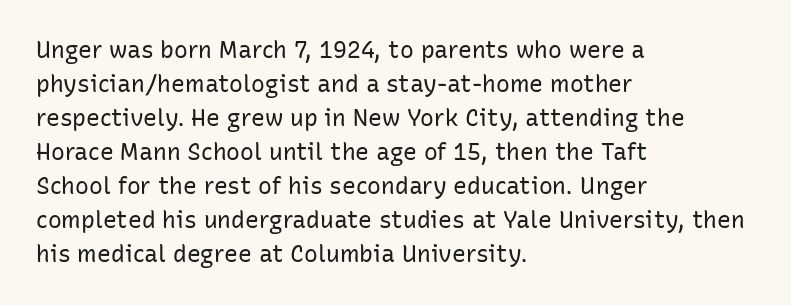
{"italic": "no", "bold": "no", "underline": "no", "align": "left", "line_spacing": "normal", "line_spacing_ratio": 1.48, "letter_spacing": "normal", "letter_spacing_em": 0.0, "glyph_px": 23}
